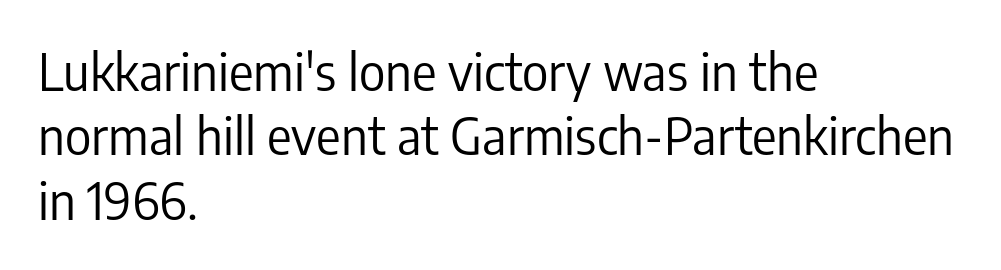
Note the varied advance widths — an 'i' is clearly narrower than an 'm'. Students, observe: this is what conventionally led text looks like. Plain, unruled lines of type. The typesetter chose a ragged-right arrangement here. Is the type heavy? It reads as light-to-regular instead.
